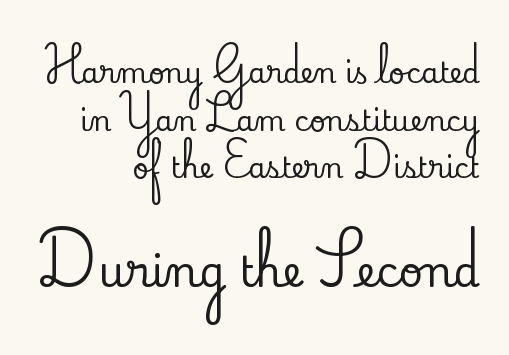
Q: Is the text italic (slanted)? A: No, it is upright.
Q: Is the typeface a serif or a sans-serif typeface? A: Serif.
Q: Is the text underlined? A: No.
Q: How is the paragraph aligned? A: Right-aligned.
Q: Is the spacing between letters normal or unusually wide? A: Normal.
Q: Is the spacing between lines tight, normal or loose? A: Normal.
Q: Which block of text is set in a larger size, the first (top) or the second (bottom)? A: The second (bottom) one.
Q: Width (condensed, normal, or wide)? A: Normal.
Q: Stroke contrast? A: Low.
Q: x-height? A: Small.
Q: Monospaced? A: No.
